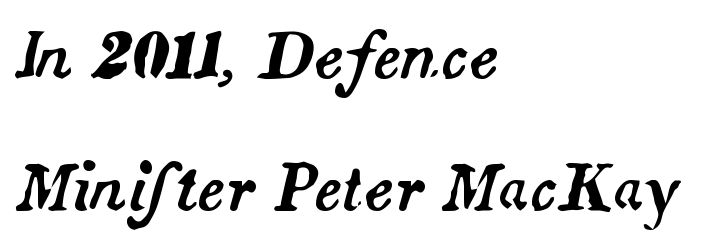
Q: Is the text italic (slanted)? A: Yes, it leans right by about 14 degrees.
Q: Is the text underlined? A: No.
Q: How is the paragraph aligned? A: Left-aligned.
Q: Is the spacing between letters normal or unusually wide? A: Normal.
Q: Is the spacing between lines tight, normal or loose? A: Loose.
Q: Width (condensed, normal, or wide)? A: Normal.
Q: Stroke contrast? A: Medium.
Q: x-height? A: Small.
Q: Monospaced? A: No.
